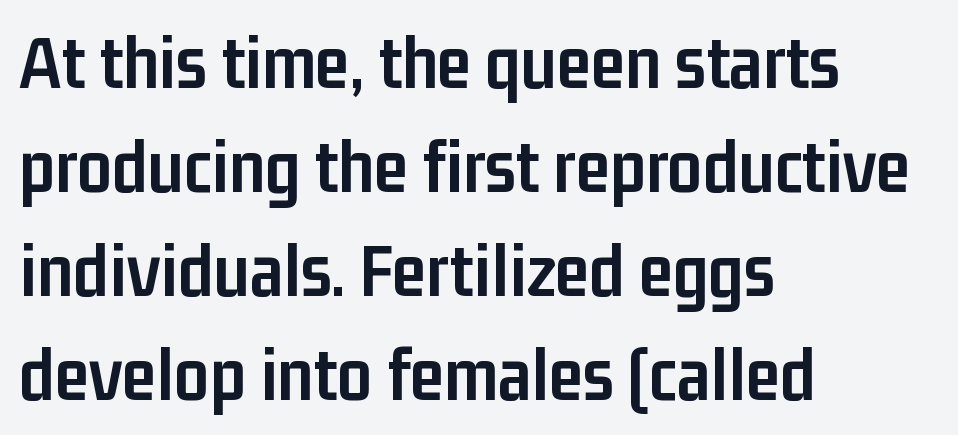
The image shows 77 px semibold, condensed sans-serif type, upright; set left-aligned, normal line spacing (1.35x), normal letter spacing, not underlined; low stroke contrast and a medium x-height.
